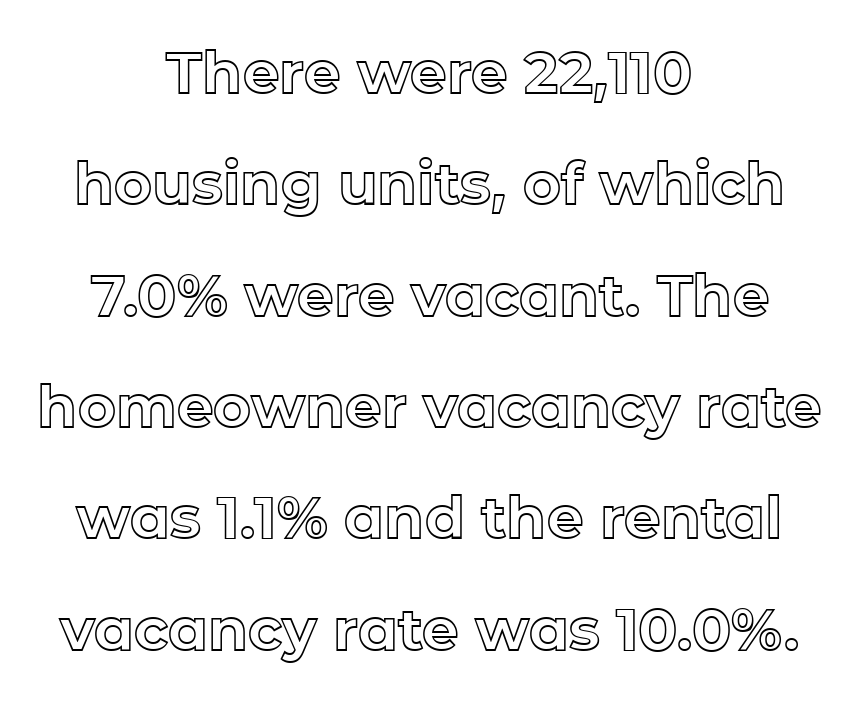
{"italic": "no", "width": "normal", "x_height": "medium", "monospaced": "no", "underline": "no", "align": "center", "line_spacing": "loose", "line_spacing_ratio": 1.92, "letter_spacing": "normal", "letter_spacing_em": 0.0, "glyph_px": 58}
